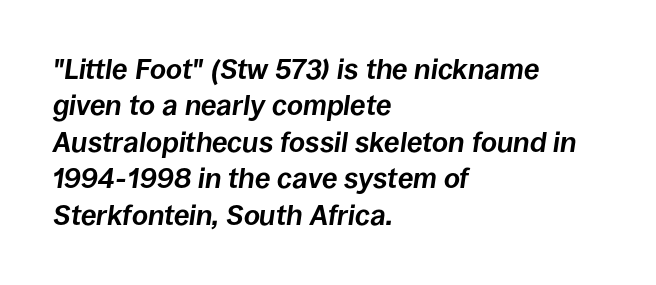
The image shows 28 px bold type, italic (leaning right); set left-aligned, normal line spacing (1.3x), normal letter spacing, not underlined; low stroke contrast and a large x-height.
